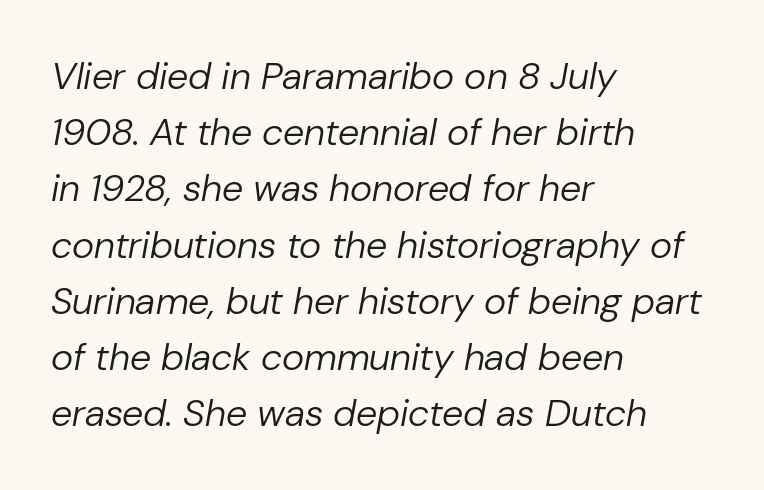
{"italic": "yes", "lean": "right", "slant_degrees": 10, "bold": "no", "weight": "regular", "width": "normal", "stroke_contrast": "low", "x_height": "medium", "monospaced": "no", "underline": "no", "align": "left", "line_spacing": "normal", "line_spacing_ratio": 1.48, "letter_spacing": "normal", "letter_spacing_em": 0.0, "glyph_px": 38}
